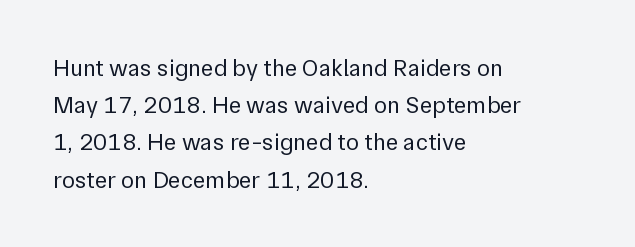
Ordinary non-slanted type is in use. This sample uses plain, unmodified letter spacing. Has an underline been added? It has not. The designer left line spacing at the default. The cut favours lightness, reaching ordinary text weight at its darkest. Layout note: lines flush left.
